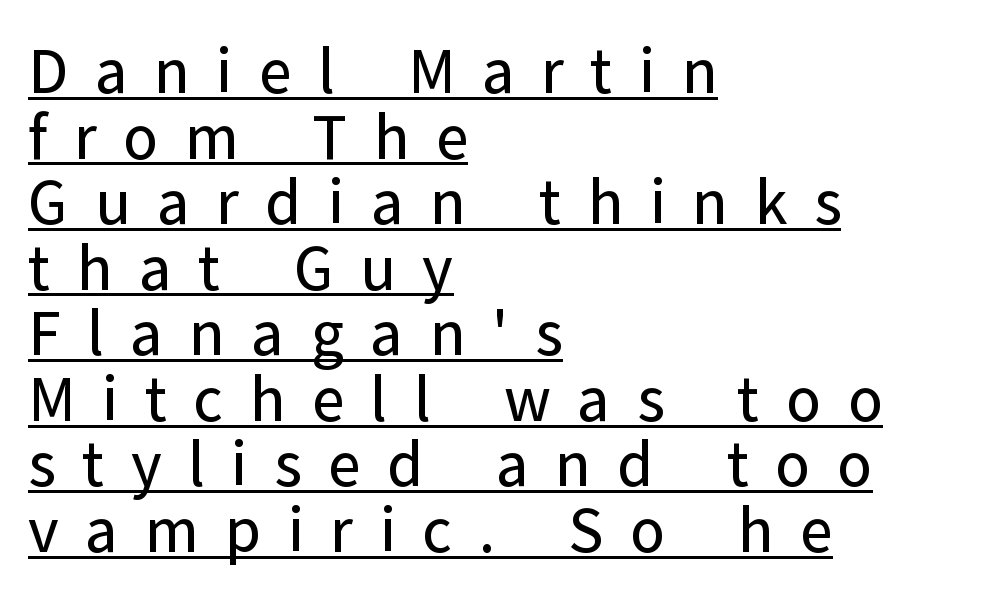
Q: Is the text italic (slanted)? A: No, it is upright.
Q: Is the typeface a serif or a sans-serif typeface? A: Sans-serif.
Q: Is the text underlined? A: Yes.
Q: How is the paragraph aligned? A: Left-aligned.
Q: Is the spacing between letters normal or unusually wide? A: Unusually wide.
Q: Is the spacing between lines tight, normal or loose? A: Tight.
Q: Width (condensed, normal, or wide)? A: Normal.
Q: Stroke contrast? A: Low.
Q: x-height? A: Medium.
Q: Monospaced? A: No.
